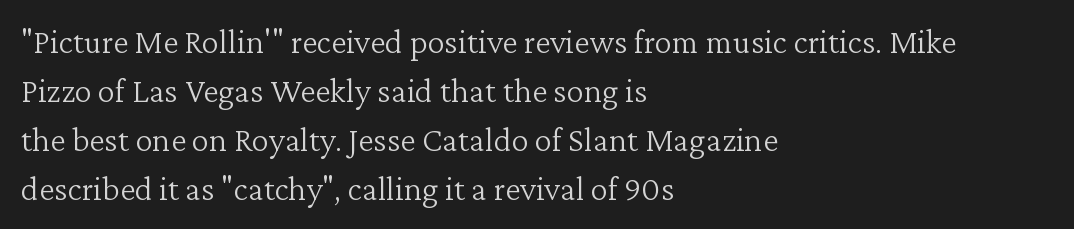
The image shows 35 px light serif type, upright; set left-aligned, normal line spacing (1.4x), normal letter spacing, not underlined; low stroke contrast and a medium x-height.
